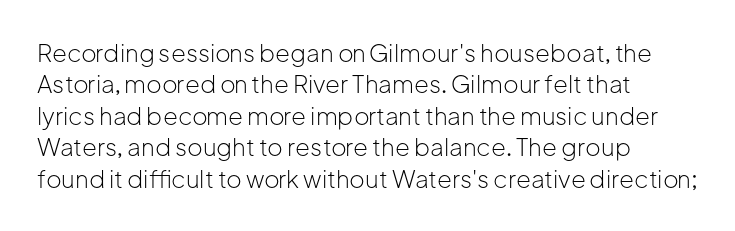
{"italic": "no", "bold": "no", "underline": "no", "align": "left", "line_spacing": "normal", "line_spacing_ratio": 1.31, "letter_spacing": "normal", "letter_spacing_em": 0.0, "glyph_px": 24}
